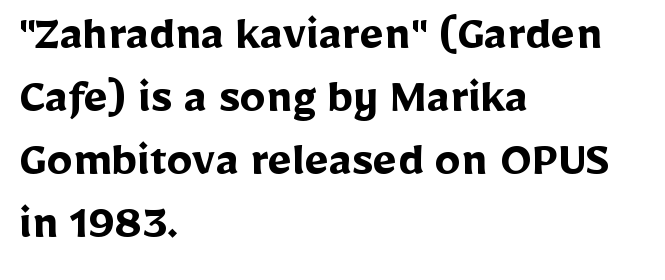
Default kerning and tracking; the words read as compact shapes. Proportional: the letters do not fall into vertical columns. This is roman type, the default non-slanted kind. The rag falls on the right side of this text block.
